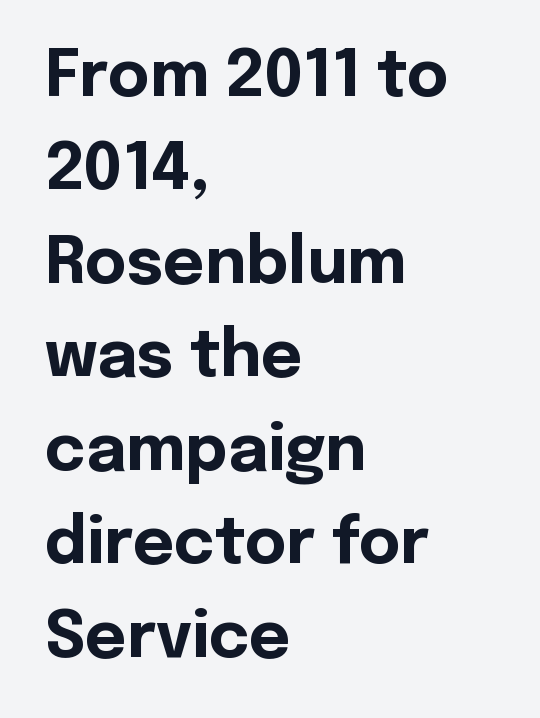
Q: Is the text bold? A: Yes.
Q: Is the text italic (slanted)? A: No, it is upright.
Q: Is the typeface a serif or a sans-serif typeface? A: Sans-serif.
Q: Is the text underlined? A: No.
Q: How is the paragraph aligned? A: Left-aligned.
Q: Is the spacing between letters normal or unusually wide? A: Normal.
Q: Is the spacing between lines tight, normal or loose? A: Normal.
Q: Width (condensed, normal, or wide)? A: Normal.
Q: x-height? A: Medium.
Q: Monospaced? A: No.
